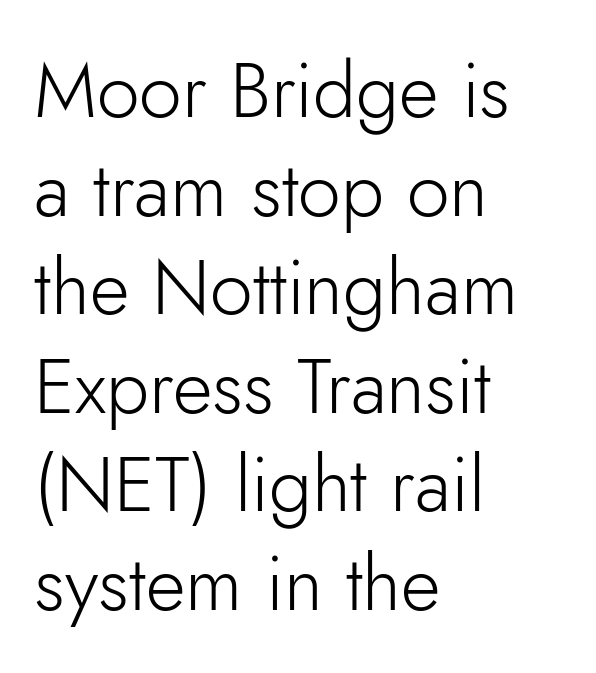
Q: Is the text bold? A: No.
Q: Is the text italic (slanted)? A: No, it is upright.
Q: Is the typeface a serif or a sans-serif typeface? A: Sans-serif.
Q: Is the text underlined? A: No.
Q: How is the paragraph aligned? A: Left-aligned.
Q: Is the spacing between letters normal or unusually wide? A: Normal.
Q: Is the spacing between lines tight, normal or loose? A: Normal.
Q: Width (condensed, normal, or wide)? A: Normal.
Q: Stroke contrast? A: Low.
Q: x-height? A: Small.
Q: Monospaced? A: No.
